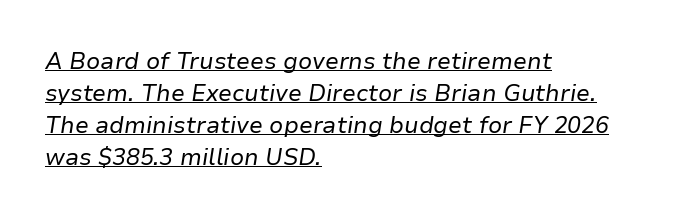
The image shows 23 px text type, italic (leaning right); set left-aligned, normal line spacing (1.39x), normal letter spacing, underlined.
